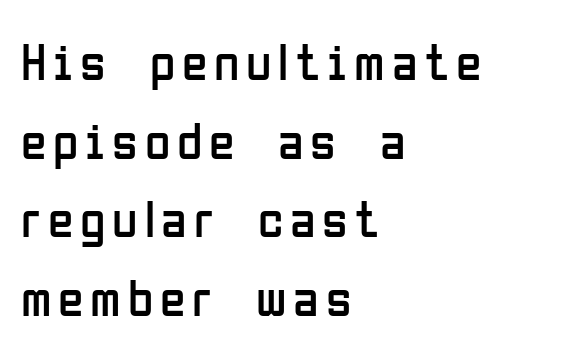
The image shows 52 px regular-weight, condensed sans-serif type, upright; set left-aligned, normal line spacing (1.51x), not underlined; low stroke contrast and a medium x-height.
